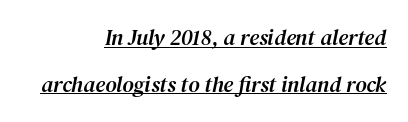
Q: Is the text italic (slanted)? A: Yes, it leans right by about 12 degrees.
Q: Is the text underlined? A: Yes.
Q: How is the paragraph aligned? A: Right-aligned.
Q: Is the spacing between letters normal or unusually wide? A: Normal.
Q: Is the spacing between lines tight, normal or loose? A: Loose.
